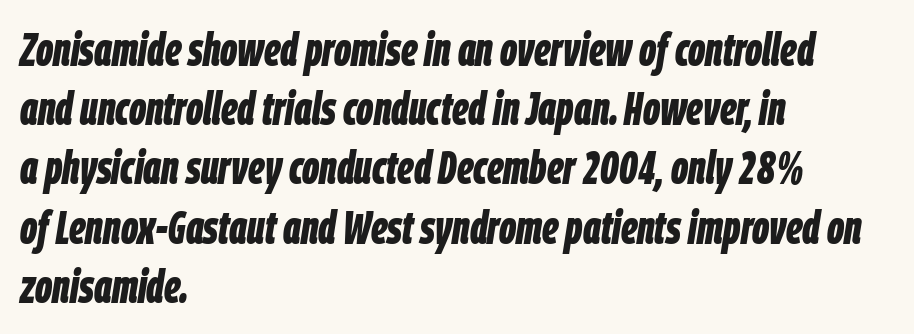
Proportional: the letters do not fall into vertical columns. Quick note: underline off. Pretty heavy lettering here — definitely bold. Here the glyphs are tracked normally, forming tight word shapes. The paragraph has a hard left edge and a soft right edge.
